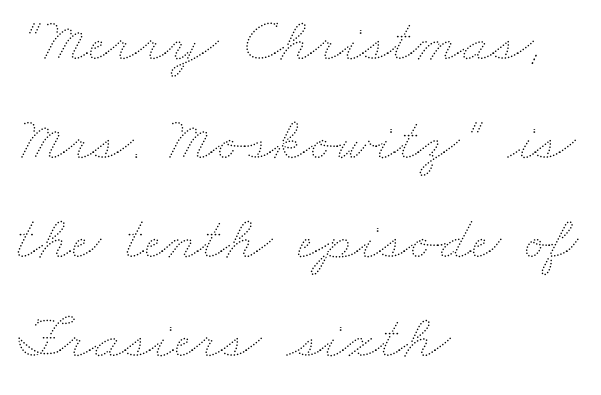
{"bold": "no", "weight": "thin", "width": "wide", "stroke_contrast": "medium", "x_height": "small", "monospaced": "no", "underline": "no", "align": "left", "line_spacing": "normal", "line_spacing_ratio": 1.57, "letter_spacing": "normal", "letter_spacing_em": 0.0, "glyph_px": 63}
